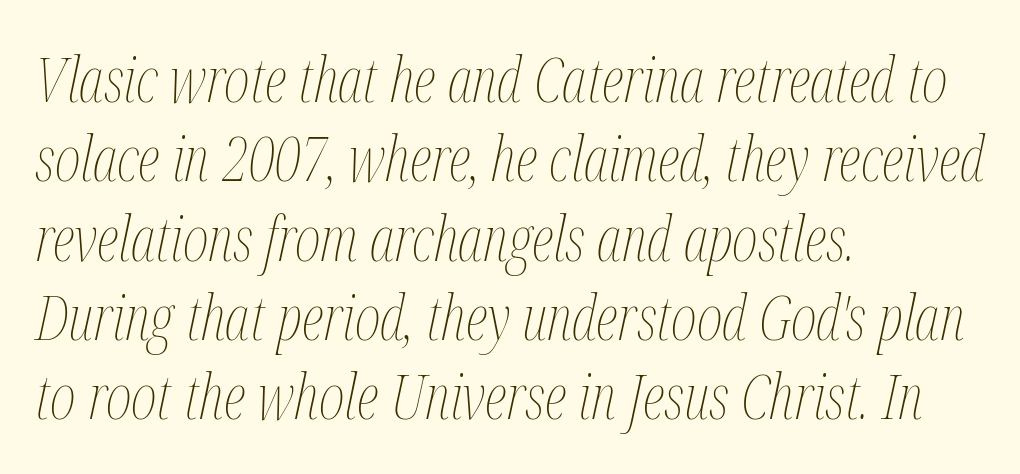
Each letter keeps its own natural width here, so spacing adapts to shape. The lines sit at an ordinary, default distance from one another. The tracking reads as untouched default to a designer's eye. Quick note: italic.
